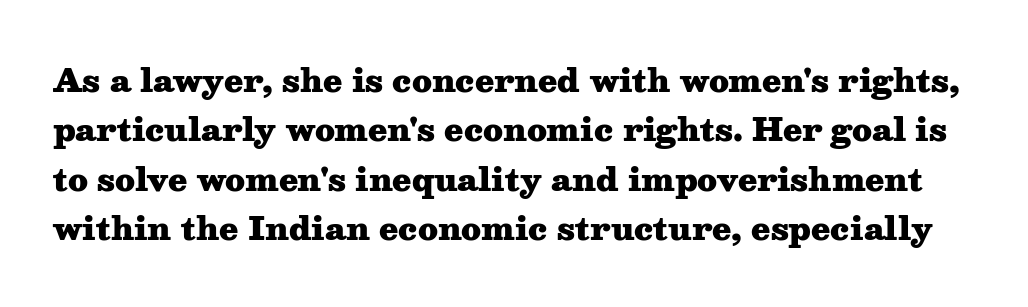
The axis of the letterforms is exactly vertical. Type style note: has serifs. In terms of leading, this rendering sits right in the middle. Think of a printed novel: that variable character pitch is what you see here.
